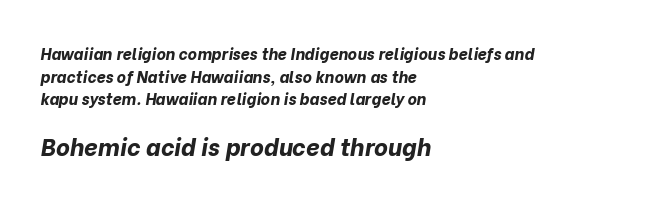
Q: Is the text bold? A: Yes.
Q: Is the text italic (slanted)? A: Yes, it leans right by about 10 degrees.
Q: Is the text underlined? A: No.
Q: How is the paragraph aligned? A: Left-aligned.
Q: Is the spacing between letters normal or unusually wide? A: Normal.
Q: Is the spacing between lines tight, normal or loose? A: Normal.
Q: Which block of text is set in a larger size, the first (top) or the second (bottom)? A: The second (bottom) one.
